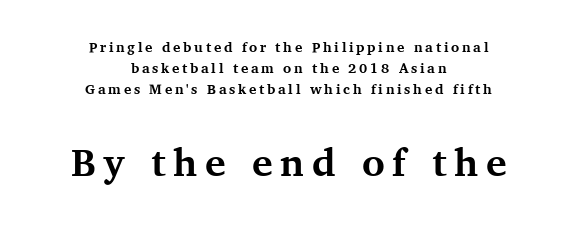
The image shows 39 px bold serif type, upright; set centered, normal line spacing (1.5x), not underlined; the second (bottom) block is 2.79x larger; medium stroke contrast and a medium x-height.
